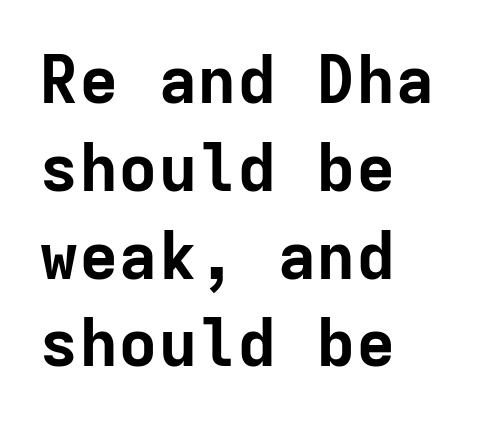
The image shows 66 px bold sans-serif type, upright, monospaced; set left-aligned, normal line spacing (1.33x), normal letter spacing, not underlined; low stroke contrast and a medium x-height.
